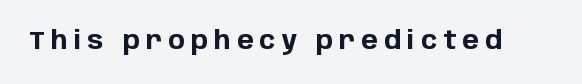
The image shows 25 px bold type, upright; set unusually wide letter spacing (+0.25 em), not underlined.
